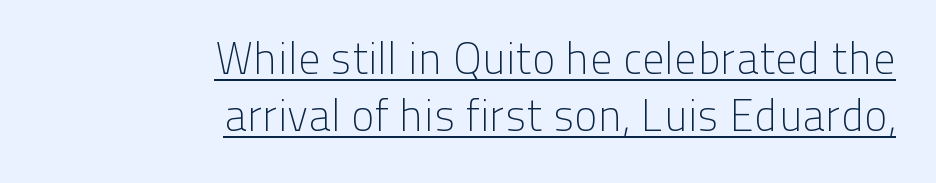
{"serif": "no", "italic": "no", "bold": "no", "weight": "light", "width": "normal", "stroke_contrast": "low", "x_height": "medium", "monospaced": "no", "underline": "yes", "align": "right", "line_spacing": "normal", "line_spacing_ratio": 1.29, "letter_spacing": "normal", "letter_spacing_em": 0.0, "glyph_px": 44}
